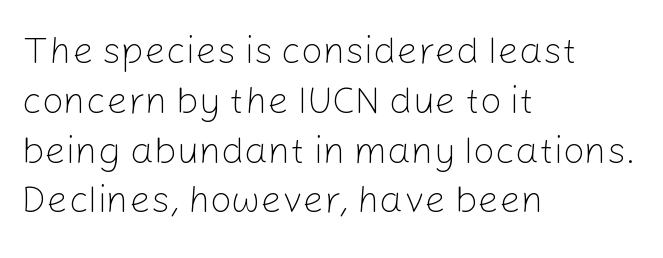
Q: Is the text bold? A: No.
Q: Is the text italic (slanted)? A: No, it is upright.
Q: Is the typeface a serif or a sans-serif typeface? A: Sans-serif.
Q: Is the text underlined? A: No.
Q: How is the paragraph aligned? A: Left-aligned.
Q: Is the spacing between letters normal or unusually wide? A: Normal.
Q: Is the spacing between lines tight, normal or loose? A: Normal.
Q: Width (condensed, normal, or wide)? A: Normal.
Q: Stroke contrast? A: Low.
Q: x-height? A: Medium.
Q: Monospaced? A: No.
